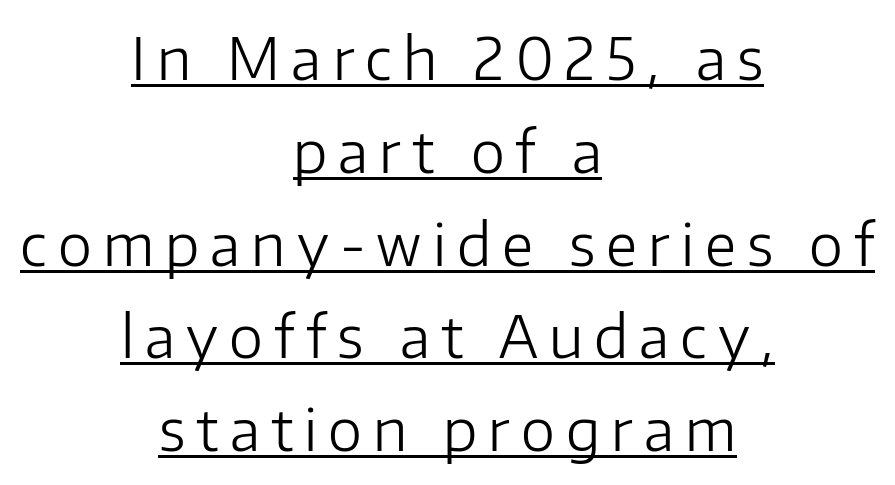
Q: Is the text bold? A: No.
Q: Is the text italic (slanted)? A: No, it is upright.
Q: Is the typeface a serif or a sans-serif typeface? A: Sans-serif.
Q: Is the text underlined? A: Yes.
Q: How is the paragraph aligned? A: Centered.
Q: Is the spacing between lines tight, normal or loose? A: Normal.
Q: Width (condensed, normal, or wide)? A: Normal.
Q: Stroke contrast? A: Low.
Q: x-height? A: Medium.
Q: Monospaced? A: No.
